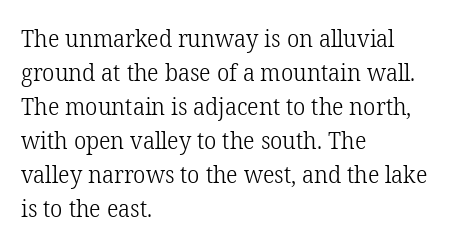
Q: Is the text bold? A: No.
Q: Is the text italic (slanted)? A: No, it is upright.
Q: Is the text underlined? A: No.
Q: How is the paragraph aligned? A: Left-aligned.
Q: Is the spacing between letters normal or unusually wide? A: Normal.
Q: Is the spacing between lines tight, normal or loose? A: Normal.
